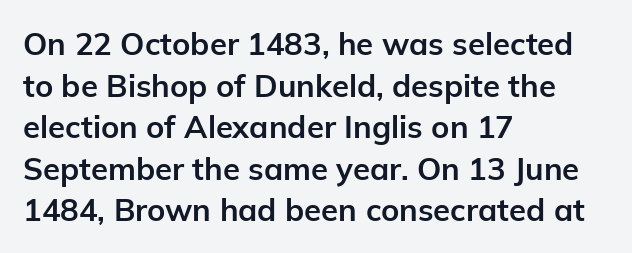
The passage shown is typed in a proportional face where columns would drift. No italicization has been applied; the sample stays upright. The passage shown is typeset with a sans-serif family. Underlining? Definitely not there. Heavy, bold letterforms. Left-aligned paragraph, ragged on the right.
